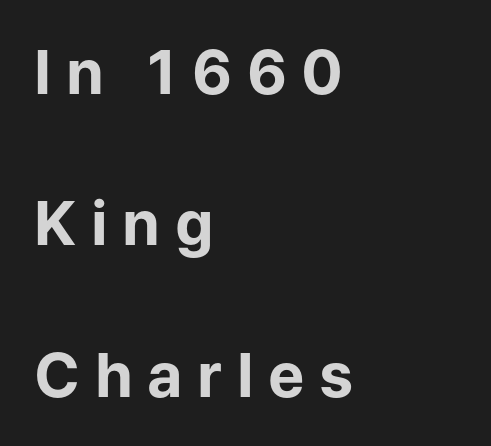
Q: Is the text bold? A: Yes.
Q: Is the text italic (slanted)? A: No, it is upright.
Q: Is the typeface a serif or a sans-serif typeface? A: Sans-serif.
Q: Is the text underlined? A: No.
Q: How is the paragraph aligned? A: Left-aligned.
Q: Is the spacing between letters normal or unusually wide? A: Unusually wide.
Q: Is the spacing between lines tight, normal or loose? A: Loose.
Q: Width (condensed, normal, or wide)? A: Normal.
Q: Stroke contrast? A: Low.
Q: x-height? A: Medium.
Q: Monospaced? A: No.
